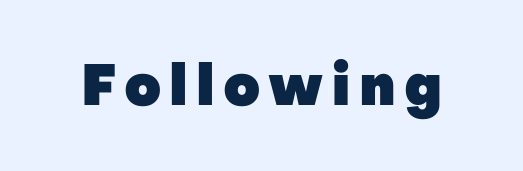
Varying glyph widths throughout — classic text-font behaviour. Words float on clear page, feet unadorned. The characters look thick and weighty, a clear bold. Quick note: not italic, upright.
